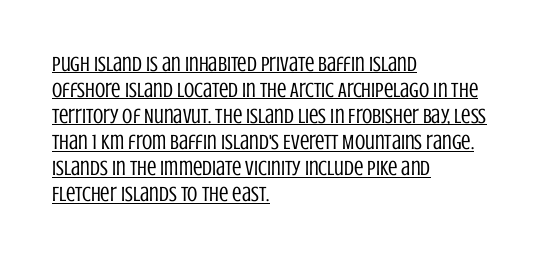
The image shows 21 px text type, upright; set left-aligned, line spacing 1.24x, normal letter spacing, underlined.
